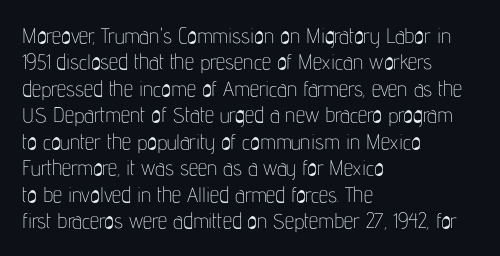
The image shows 21 px text type, upright; set left-aligned, normal line spacing (1.26x), normal letter spacing, not underlined.
